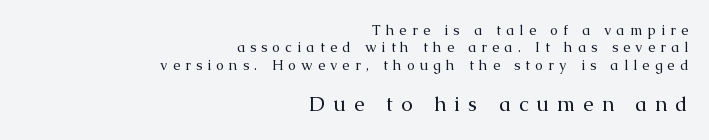
Q: Is the text bold? A: No.
Q: Is the text italic (slanted)? A: No, it is upright.
Q: Is the text underlined? A: No.
Q: How is the paragraph aligned? A: Right-aligned.
Q: Is the spacing between letters normal or unusually wide? A: Unusually wide.
Q: Is the spacing between lines tight, normal or loose? A: Normal.
Q: Which block of text is set in a larger size, the first (top) or the second (bottom)? A: The second (bottom) one.
